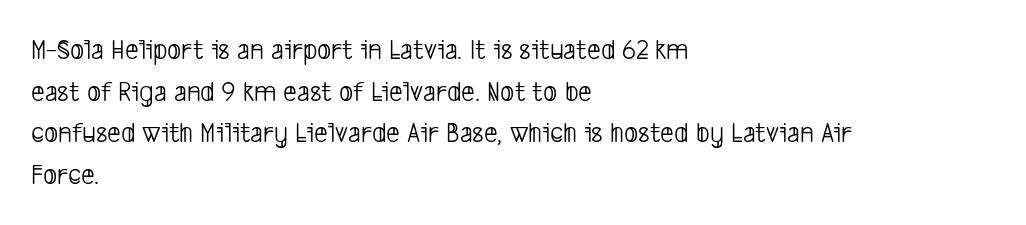
The image shows 30 px light, condensed sans-serif type; set left-aligned, normal line spacing (1.39x), normal letter spacing, not underlined; low stroke contrast and a medium x-height.
